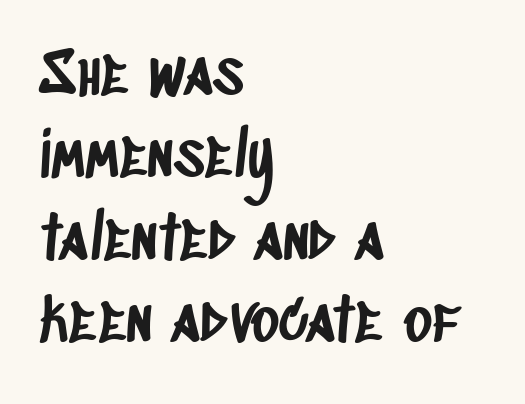
Regular leading. Looks like regular typesetting: each glyph gets only the width it needs. Descender tails drop into unmarked territory. I'd call this a sans setting — the letters go barefoot. Observe the ordinary spacing: letters are neighbours, not strangers. Visually the block forms a straight wall on the left and a jagged coastline on the right.
